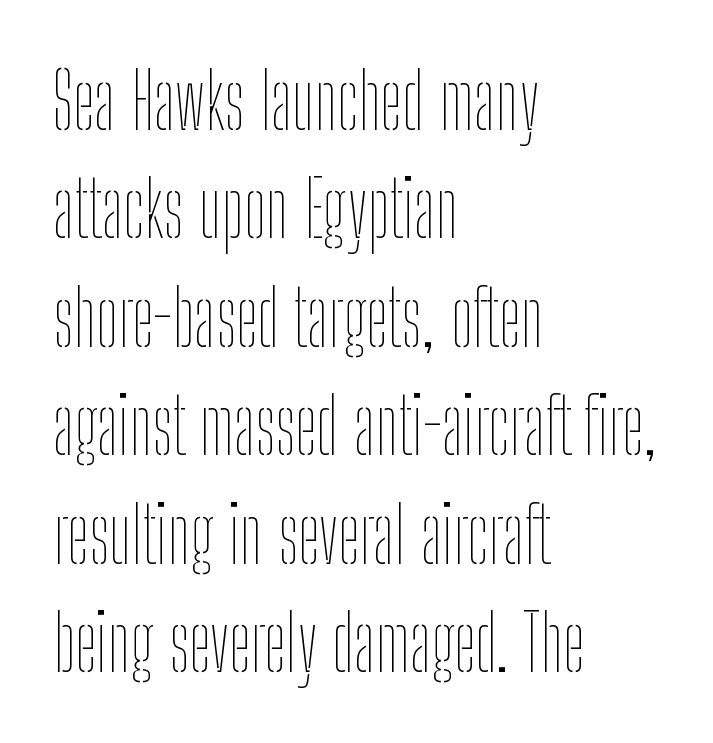
Q: Is the text bold? A: No.
Q: Is the text italic (slanted)? A: No, it is upright.
Q: Is the text underlined? A: No.
Q: How is the paragraph aligned? A: Left-aligned.
Q: Is the spacing between letters normal or unusually wide? A: Normal.
Q: Is the spacing between lines tight, normal or loose? A: Normal.
Q: Width (condensed, normal, or wide)? A: Condensed.
Q: Stroke contrast? A: Low.
Q: x-height? A: Medium.
Q: Monospaced? A: No.
